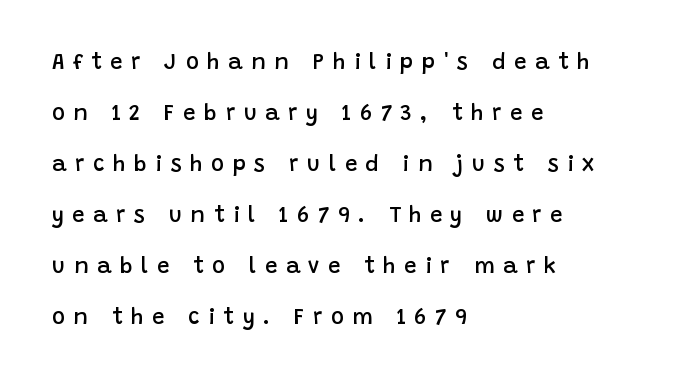
{"italic": "no", "bold": "semi", "underline": "no", "align": "left", "line_spacing": "loose", "line_spacing_ratio": 2.32, "letter_spacing": "wide", "letter_spacing_em": 0.39, "glyph_px": 22}
